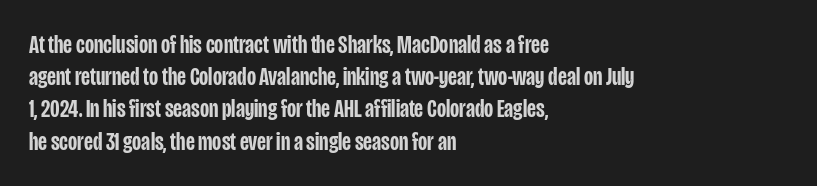
Typesetter's note: demi weight, one step under bold. What's the leading like? Ordinary, nothing unusual. Observe the ordinary spacing: letters are neighbours, not strangers. Anything drawn beneath the words? Only blank space.
